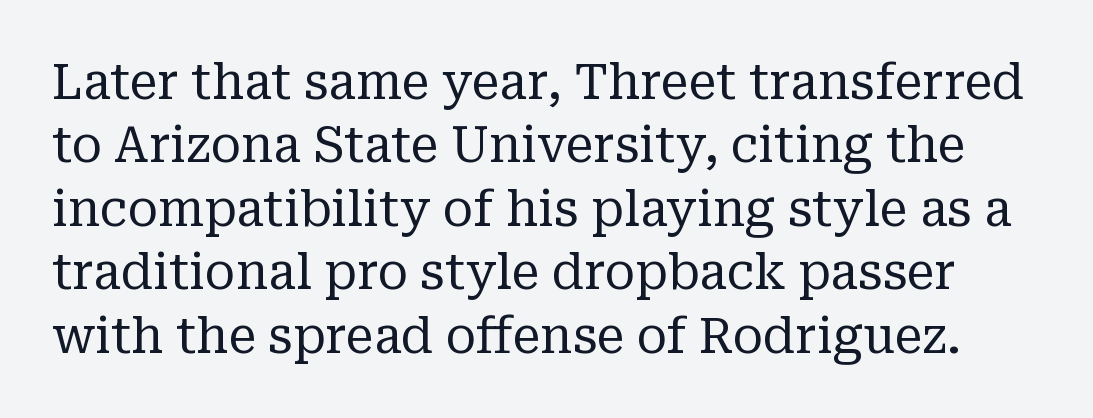
Do the characters align in a grid? No, the font is proportional. A roman cut, with each character standing at attention. The weight would be labelled regular, book, light, or lighter still. Is there much room between lines? A standard amount, neither cramped nor airy. Type style note: has serifs. Does extra space separate the letters? No, they use regular spacing.
